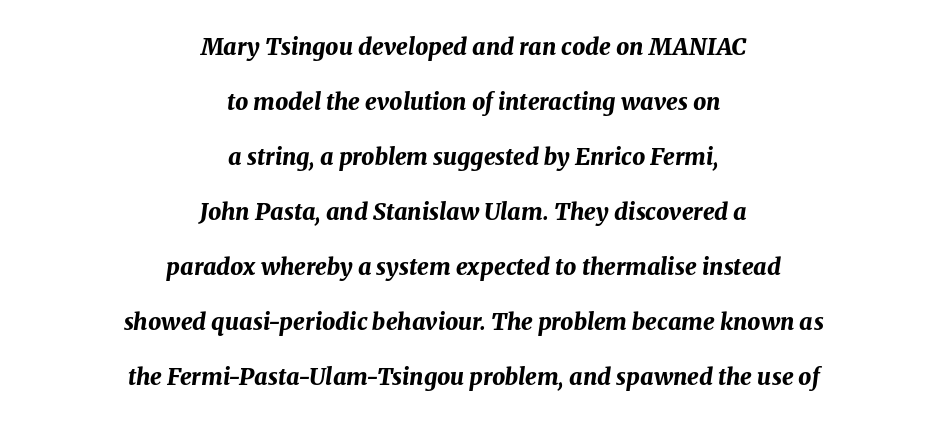
The lines in this sample share a center point and differ in where they start and stop. Yep, that's italic — everything's leaning. Notice how thick the strokes are: this is what a full bold looks like. There is no visible air inserted between adjacent glyphs.
